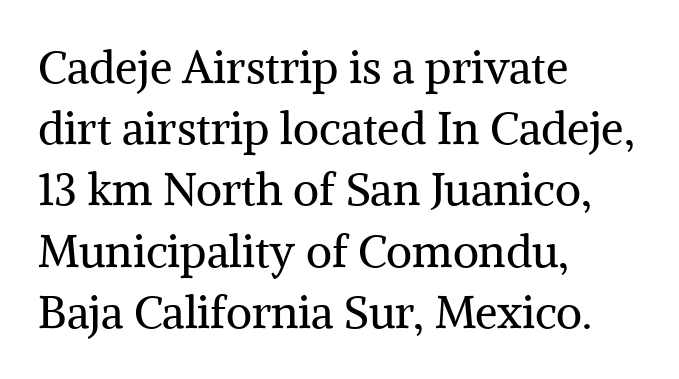
Q: Is the text bold? A: No.
Q: Is the text italic (slanted)? A: No, it is upright.
Q: Is the typeface a serif or a sans-serif typeface? A: Serif.
Q: Is the text underlined? A: No.
Q: How is the paragraph aligned? A: Left-aligned.
Q: Is the spacing between letters normal or unusually wide? A: Normal.
Q: Is the spacing between lines tight, normal or loose? A: Normal.
Q: Width (condensed, normal, or wide)? A: Normal.
Q: Stroke contrast? A: Medium.
Q: x-height? A: Medium.
Q: Monospaced? A: No.
